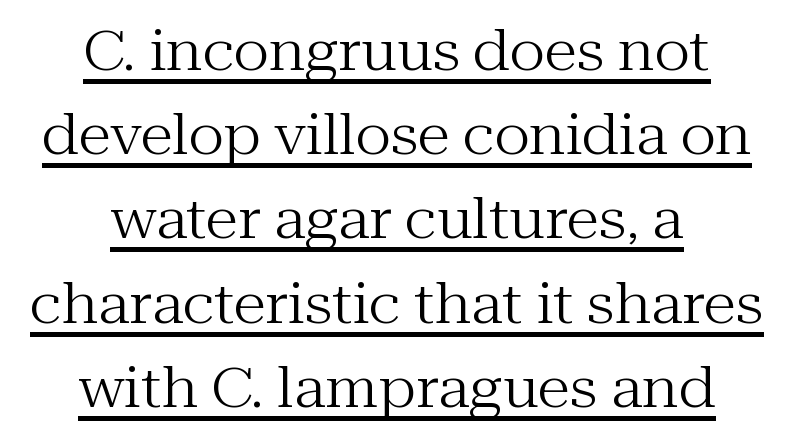
The image shows 54 px regular-weight serif type, upright; set centered, normal line spacing (1.56x), normal letter spacing, underlined; medium stroke contrast and a medium x-height.
